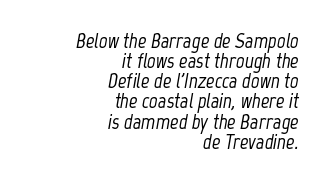
The image shows 21 px text type, italic (leaning right); set right-aligned, tight line spacing (0.96x), normal letter spacing, not underlined.
